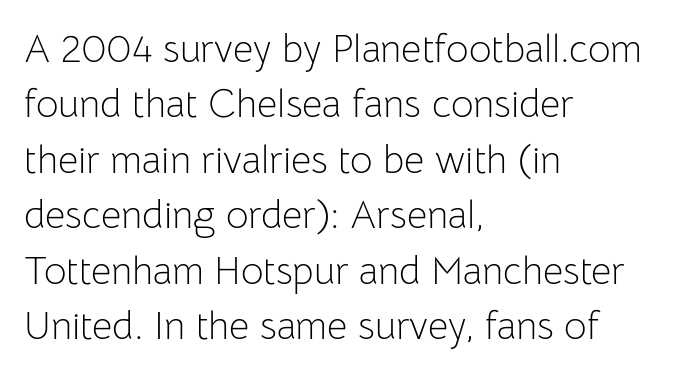
Q: Is the text bold? A: No.
Q: Is the text italic (slanted)? A: No, it is upright.
Q: Is the typeface a serif or a sans-serif typeface? A: Sans-serif.
Q: Is the text underlined? A: No.
Q: How is the paragraph aligned? A: Left-aligned.
Q: Is the spacing between letters normal or unusually wide? A: Normal.
Q: Is the spacing between lines tight, normal or loose? A: Normal.
Q: Width (condensed, normal, or wide)? A: Normal.
Q: Stroke contrast? A: Low.
Q: x-height? A: Medium.
Q: Monospaced? A: No.
